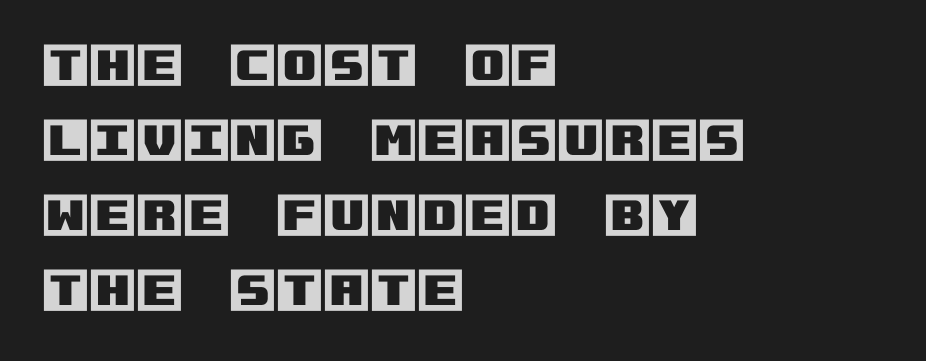
Q: Is the text italic (slanted)? A: No, it is upright.
Q: Is the text underlined? A: No.
Q: How is the paragraph aligned? A: Left-aligned.
Q: Is the spacing between letters normal or unusually wide? A: Normal.
Q: Is the spacing between lines tight, normal or loose? A: Normal.
Q: Width (condensed, normal, or wide)? A: Normal.
Q: x-height? A: Large.
